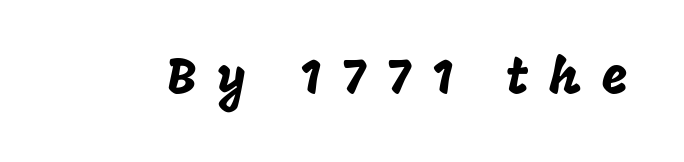
{"serif": "no", "width": "normal", "stroke_contrast": "low", "x_height": "large", "monospaced": "no", "underline": "no", "letter_spacing": "wide", "letter_spacing_em": 0.4, "glyph_px": 51}
